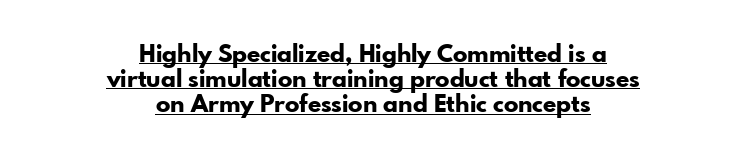
Q: Is the text bold? A: Yes.
Q: Is the text italic (slanted)? A: No, it is upright.
Q: Is the text underlined? A: Yes.
Q: How is the paragraph aligned? A: Centered.
Q: Is the spacing between letters normal or unusually wide? A: Normal.
Q: Is the spacing between lines tight, normal or loose? A: Tight.
